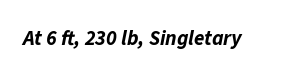
{"italic": "yes", "lean": "right", "slant_degrees": 11, "bold": "yes", "underline": "no", "letter_spacing": "normal", "letter_spacing_em": 0.0, "glyph_px": 21}
